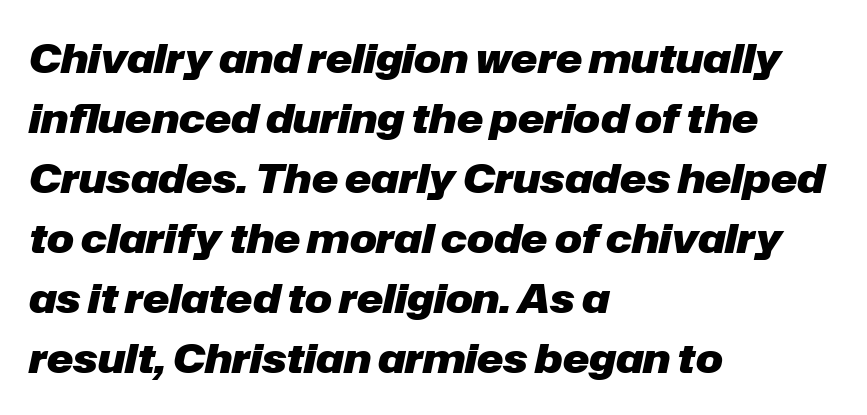
The image shows 40 px heavy type, italic (leaning right); set left-aligned, normal line spacing (1.5x), normal letter spacing, not underlined; low stroke contrast and a medium x-height.
